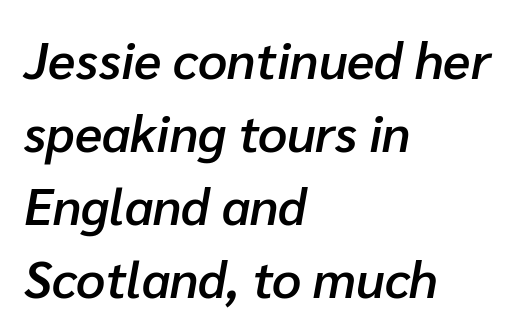
The image shows 51 px semibold type, italic (leaning right); set left-aligned, normal line spacing (1.43x), normal letter spacing, not underlined; low stroke contrast and a medium x-height.
